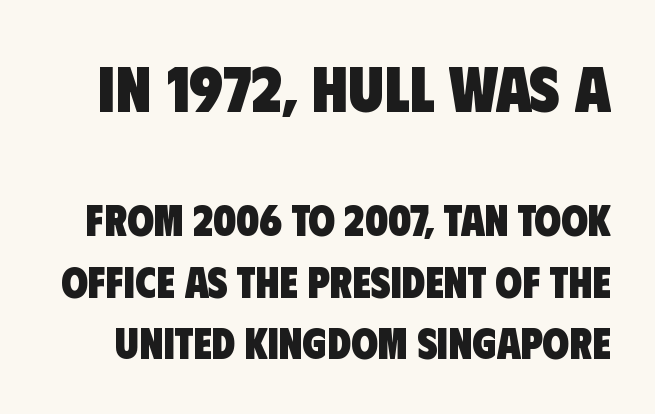
Q: Is the text bold? A: Yes.
Q: Is the typeface a serif or a sans-serif typeface? A: Sans-serif.
Q: Is the text underlined? A: No.
Q: Is the spacing between letters normal or unusually wide? A: Normal.
Q: Is the spacing between lines tight, normal or loose? A: Normal.
Q: Which block of text is set in a larger size, the first (top) or the second (bottom)? A: The first (top) one.
Q: Width (condensed, normal, or wide)? A: Condensed.
Q: Stroke contrast? A: Low.
Q: x-height? A: Large.
Q: Monospaced? A: No.
